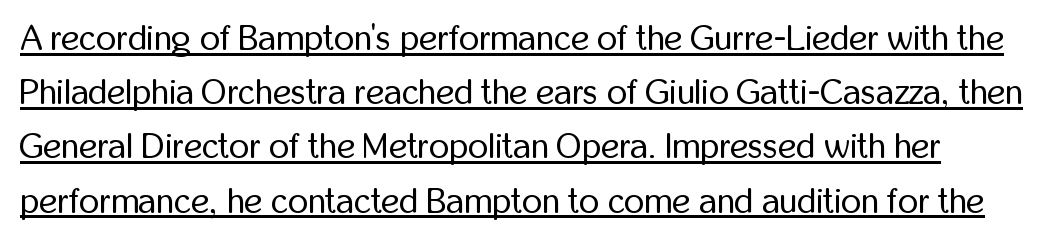
Q: Is the text bold? A: No.
Q: Is the text italic (slanted)? A: No, it is upright.
Q: Is the typeface a serif or a sans-serif typeface? A: Sans-serif.
Q: Is the text underlined? A: Yes.
Q: Is the spacing between letters normal or unusually wide? A: Normal.
Q: Is the spacing between lines tight, normal or loose? A: Normal.
Q: Width (condensed, normal, or wide)? A: Condensed.
Q: Stroke contrast? A: Low.
Q: x-height? A: Medium.
Q: Monospaced? A: No.
